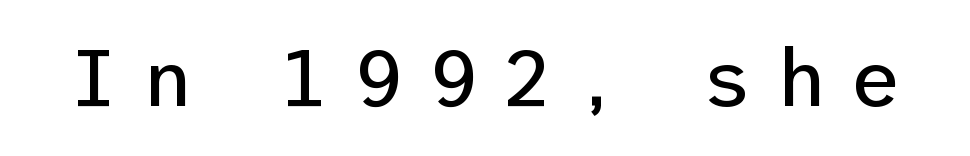
The image shows 80 px regular-weight sans-serif type, upright; set unusually wide letter spacing (+0.28 em), not underlined; low stroke contrast and a medium x-height.
